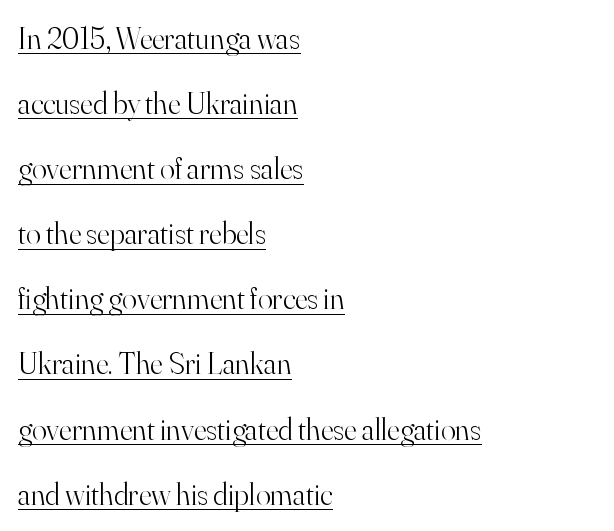
Does the lettering tilt? It doesn't — this is upright. Is there an underline? Yes — a line sits under the letters. Character widths vary here, with narrow letters taking less room than wide ones. In terms of leading, this rendering errs on the spacious side. Stems and bowls with no extra thickness — not bold.
